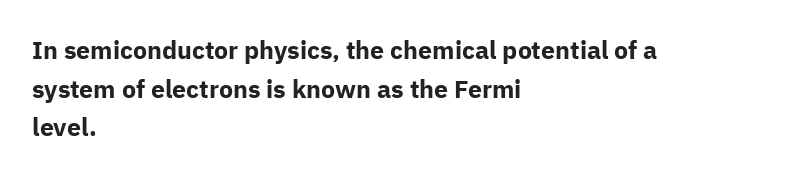
{"italic": "no", "bold": "yes", "underline": "no", "align": "left", "line_spacing": "normal", "line_spacing_ratio": 1.55, "letter_spacing": "normal", "letter_spacing_em": 0.0, "glyph_px": 25}
